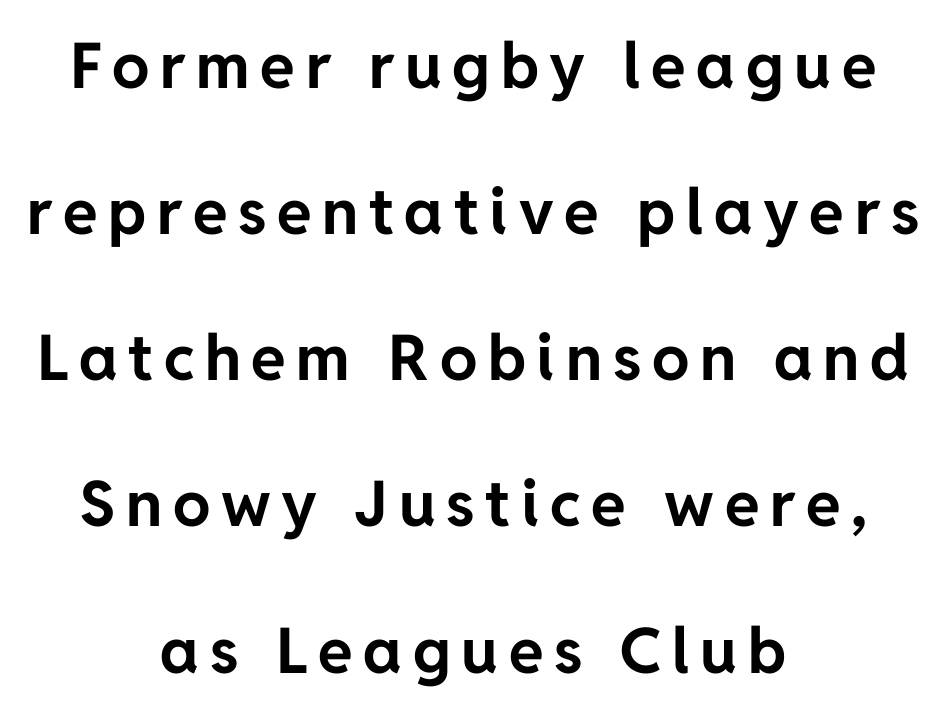
The image shows 63 px bold sans-serif type, upright; set centered, loose line spacing (2.32x), not underlined; low stroke contrast and a medium x-height.
